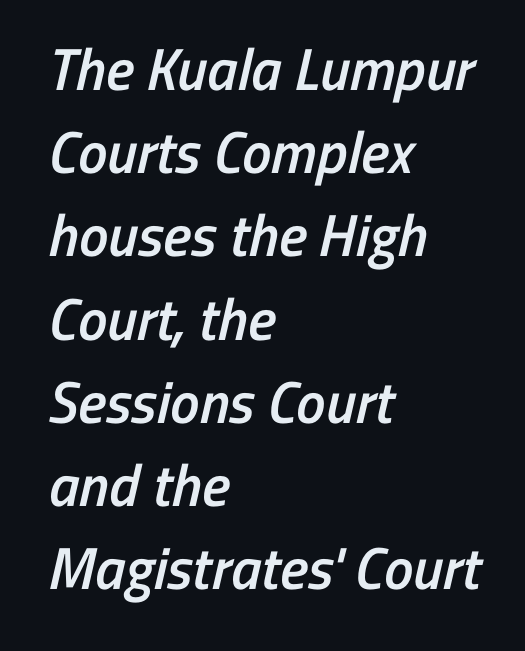
The image shows 59 px semibold, condensed sans-serif type; set left-aligned, normal line spacing (1.41x), normal letter spacing, not underlined; low stroke contrast and a medium x-height.
